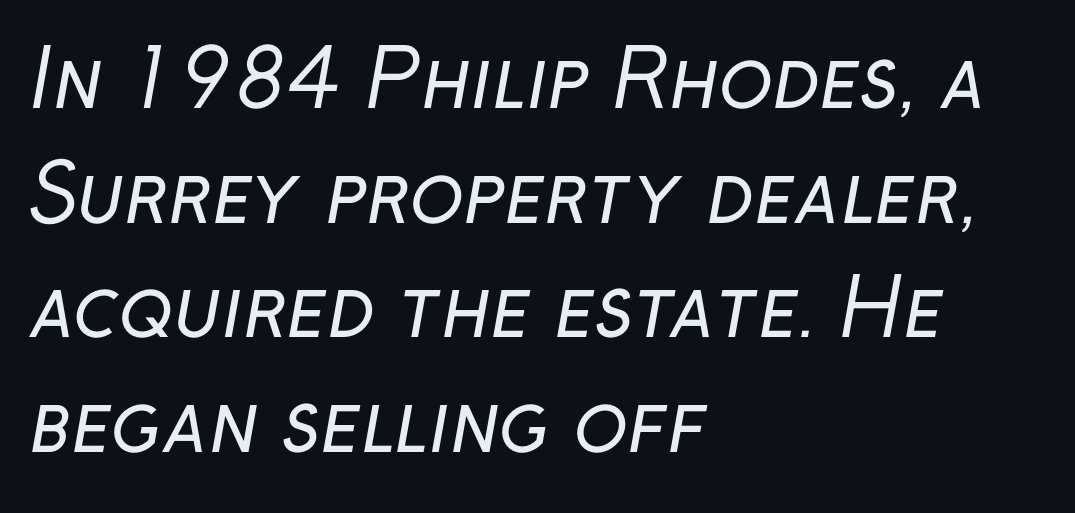
The image shows 79 px regular-weight sans-serif type; set left-aligned, normal line spacing (1.45x), normal letter spacing, not underlined; low stroke contrast and a medium x-height.
